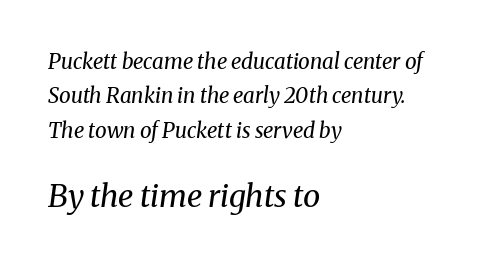
The image shows 31 px regular-weight serif type, italic (leaning right); set left-aligned, normal line spacing (1.64x), normal letter spacing, not underlined; the second (bottom) block is 1.48x larger; medium stroke contrast and a medium x-height.
